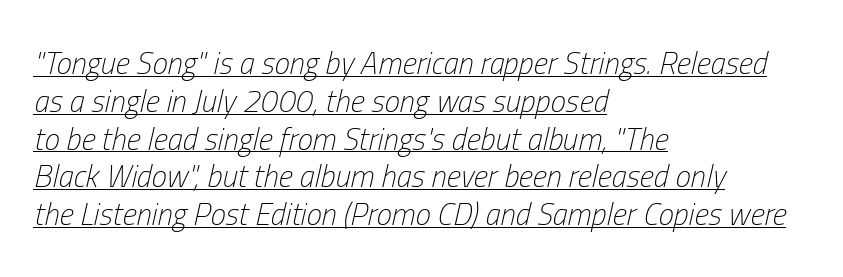
Q: Is the text bold? A: No.
Q: Is the text italic (slanted)? A: Yes, it leans right by about 13 degrees.
Q: Is the text underlined? A: Yes.
Q: How is the paragraph aligned? A: Left-aligned.
Q: Is the spacing between letters normal or unusually wide? A: Normal.
Q: Width (condensed, normal, or wide)? A: Condensed.
Q: Stroke contrast? A: Low.
Q: x-height? A: Medium.
Q: Monospaced? A: No.
